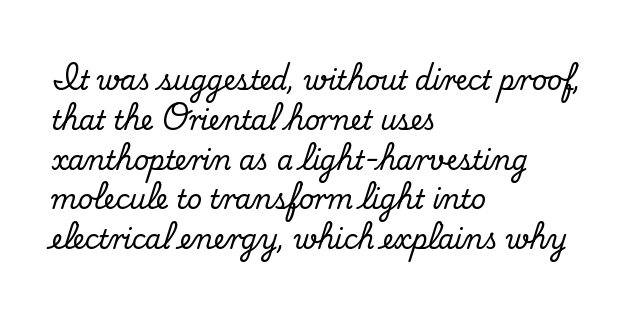
{"underline": "no", "align": "left", "line_spacing": "normal", "line_spacing_ratio": 1.53, "letter_spacing": "normal", "letter_spacing_em": 0.0, "glyph_px": 26}
